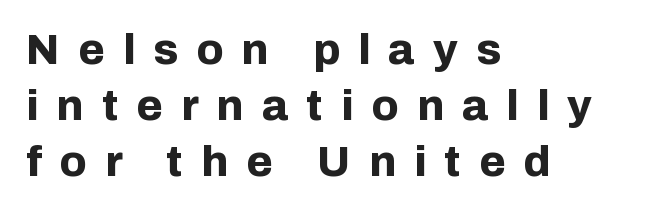
The image shows 43 px bold sans-serif type, upright; set left-aligned, normal line spacing (1.3x), unusually wide letter spacing (+0.42 em), not underlined; low stroke contrast and a medium x-height.
